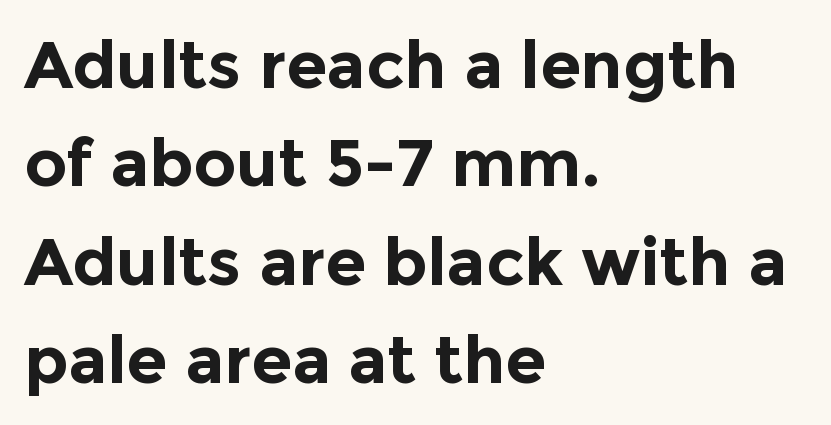
The passage shown has conventional tracking throughout. Each row of text sits above clean, open space. The text block is weighted toward the left margin, trailing off unevenly rightward. The lines sit at an ordinary, default distance from one another.
